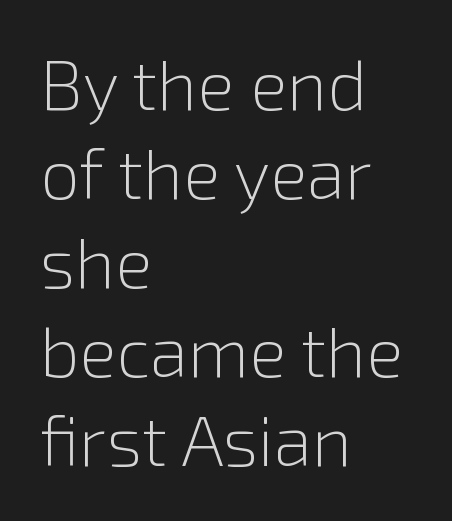
{"serif": "no", "italic": "no", "bold": "no", "weight": "light", "width": "normal", "stroke_contrast": "low", "x_height": "medium", "monospaced": "no", "underline": "no", "align": "left", "line_spacing": "normal", "line_spacing_ratio": 1.27, "letter_spacing": "normal", "letter_spacing_em": 0.0, "glyph_px": 70}
